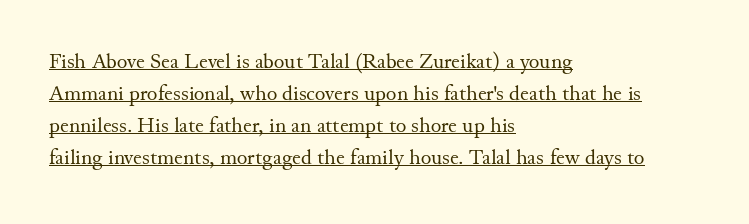
The lines sit at an ordinary, default distance from one another. The weight would be labelled regular, book, light, or lighter still. The typography opts for an upright posture over an oblique one. Tracking here is standard; glyphs follow each other at the usual distance. Casual observation: everything's shoved over to the left. Honestly, the underline is the first thing you notice here.
